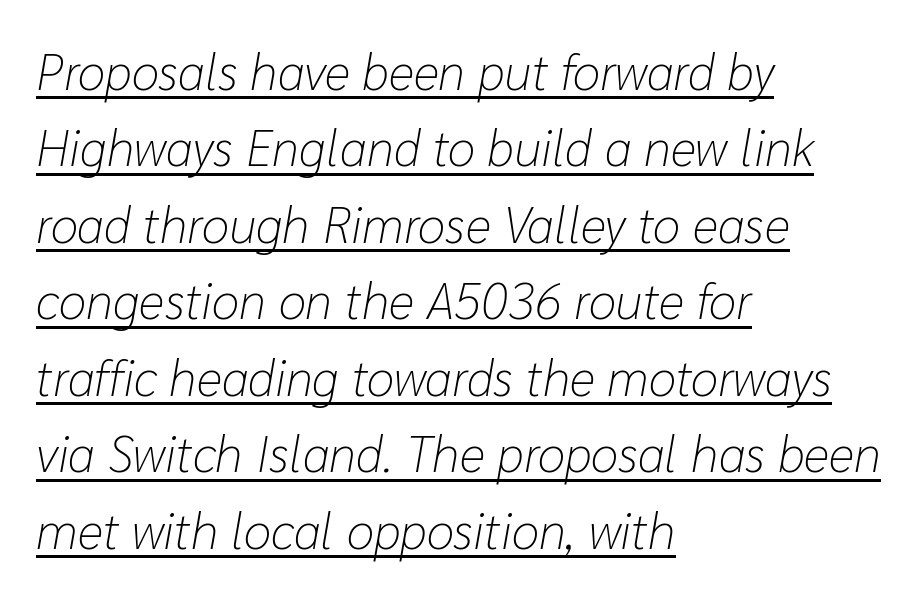
Q: Is the text bold? A: No.
Q: Is the text italic (slanted)? A: Yes, it leans right by about 10 degrees.
Q: Is the text underlined? A: Yes.
Q: How is the paragraph aligned? A: Left-aligned.
Q: Is the spacing between letters normal or unusually wide? A: Normal.
Q: Is the spacing between lines tight, normal or loose? A: Normal.
Q: Width (condensed, normal, or wide)? A: Normal.
Q: Stroke contrast? A: Low.
Q: x-height? A: Medium.
Q: Monospaced? A: No.
